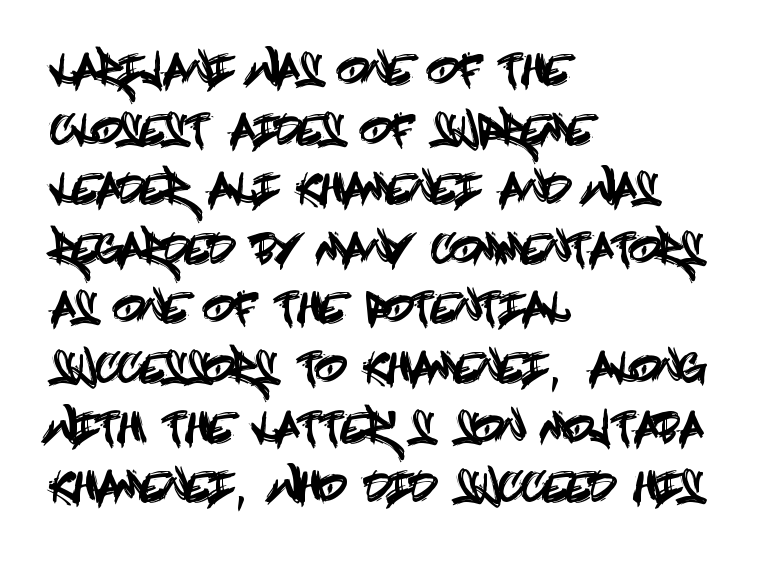
In terms of letterform style, serifs are entirely absent. Unmarked baselines from the first word to the last. The line-height multiplier appears to be the usual default. Reading down the block, your eye returns to a fixed left position each line. Each word holds together tightly as a unit, with standard inter-letter gaps.
